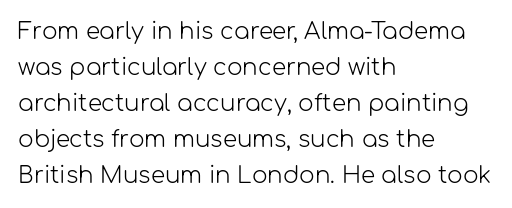
{"italic": "no", "bold": "no", "underline": "no", "align": "left", "line_spacing": "normal", "line_spacing_ratio": 1.57, "letter_spacing": "normal", "letter_spacing_em": 0.0, "glyph_px": 23}
